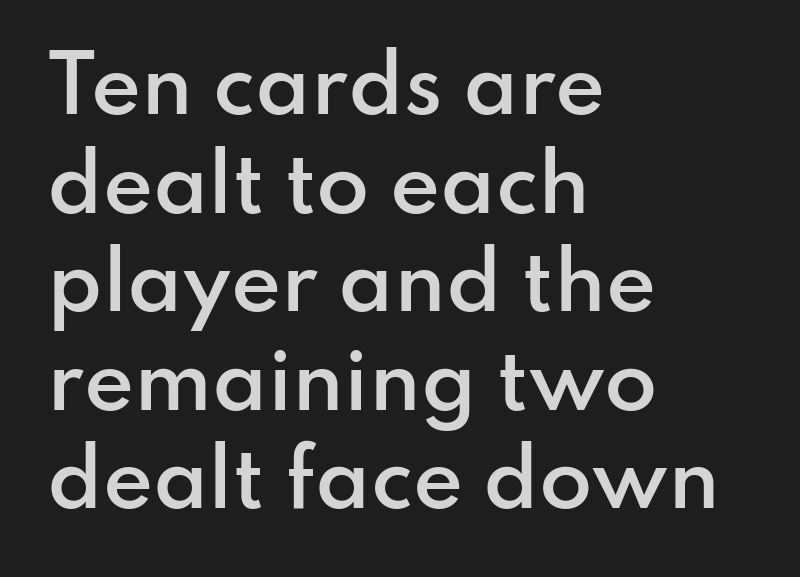
This is roman type, the default non-slanted kind. As a designer I'd log this as weight 600, semibold. Glance below the letters and you will spot only blank space. A typesetter would call this zero additional tracking. In CSS terms this would be text-align: left.
